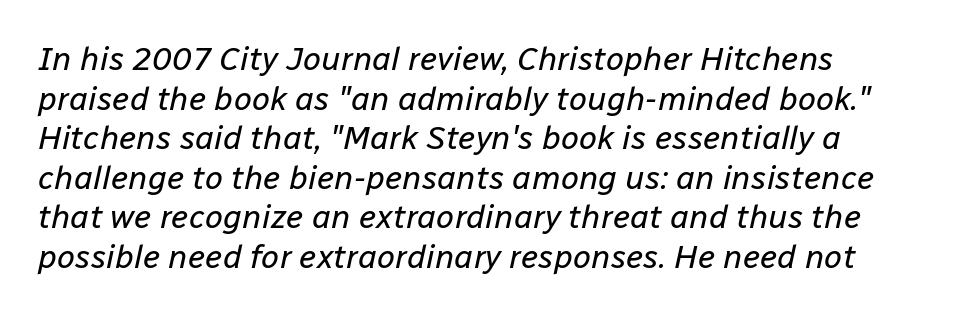
The image shows 33 px regular-weight type, italic (leaning right); set left-aligned, line spacing 1.2x, normal letter spacing, not underlined; low stroke contrast and a medium x-height.
